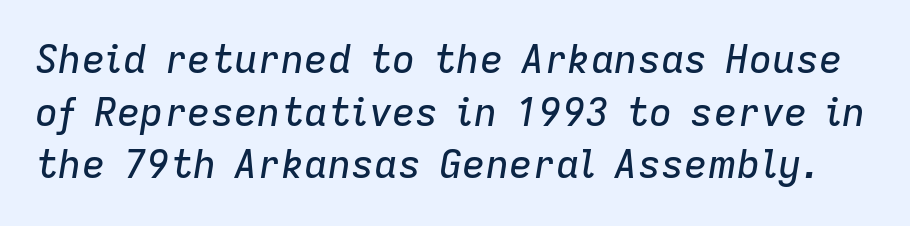
Q: Is the text italic (slanted)? A: Yes, it leans right by about 9 degrees.
Q: Is the text underlined? A: No.
Q: Is the spacing between letters normal or unusually wide? A: Normal.
Q: Is the spacing between lines tight, normal or loose? A: Normal.
Q: Width (condensed, normal, or wide)? A: Normal.
Q: Stroke contrast? A: Low.
Q: x-height? A: Medium.
Q: Monospaced? A: No.
